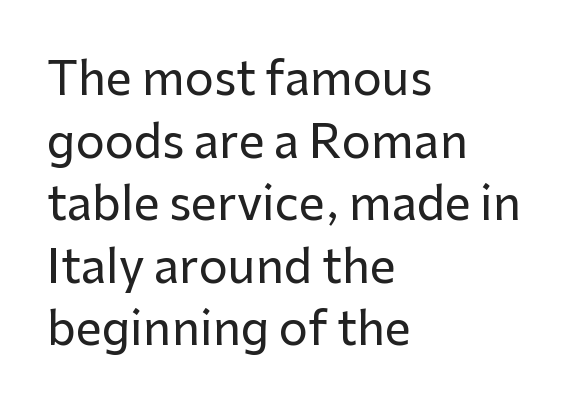
Nothing unusual about the tracking: characters are spaced as the font intends. In terms of leading, this rendering sits right in the middle. The passage shown is typed in a proportional face where columns would drift. When letters stand straight like this, we call the style roman or upright. Leftover space on each line is placed entirely after the last word. Underlining? Definitely not there.
